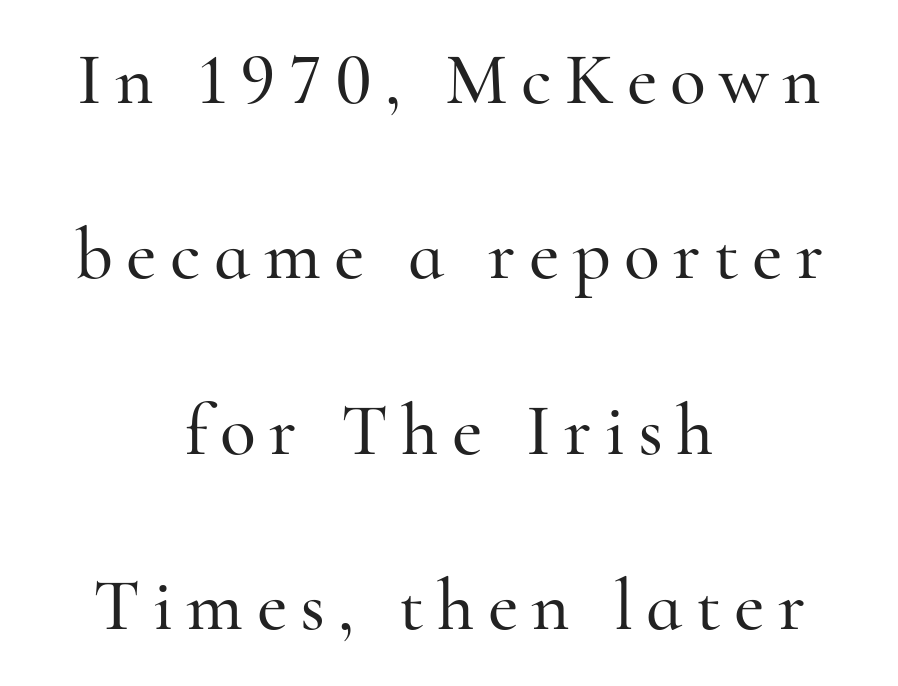
The image shows 74 px serif type, upright; set centered, loose line spacing (2.37x), not underlined; high stroke contrast and a small x-height.
